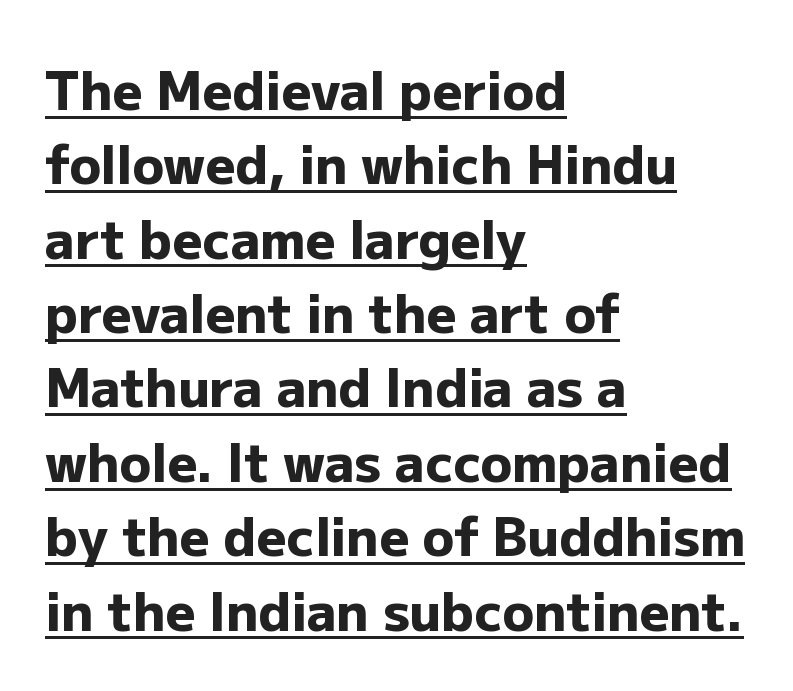
The image shows 52 px heavy sans-serif type, upright; set left-aligned, normal line spacing (1.43x), normal letter spacing, underlined; low stroke contrast and a medium x-height.
